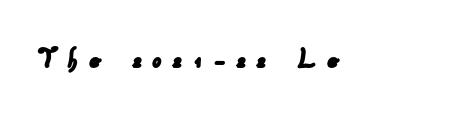
Q: Is the typeface a serif or a sans-serif typeface? A: Sans-serif.
Q: Is the text underlined? A: No.
Q: Is the spacing between letters normal or unusually wide? A: Unusually wide.
Q: Width (condensed, normal, or wide)? A: Normal.
Q: Stroke contrast? A: Low.
Q: x-height? A: Small.
Q: Monospaced? A: No.
